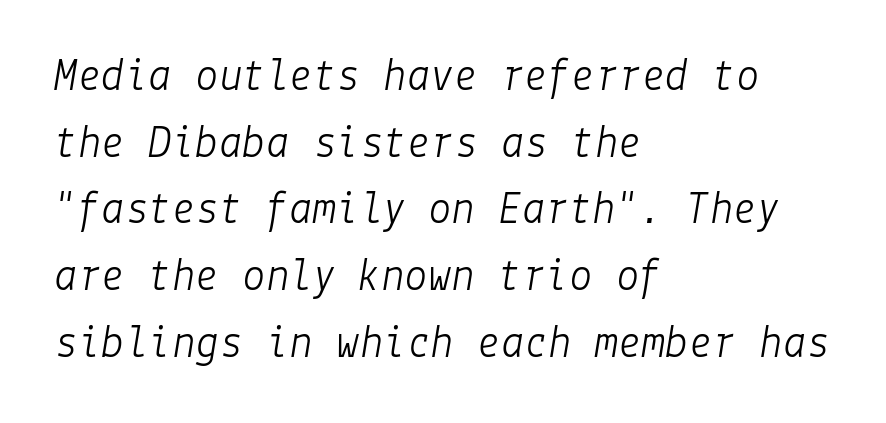
Typeset ragged right — the left edge is the straight one. Stems and bowls with no extra thickness — not bold. These lines keep a tight, regular rhythm from letter to letter. Does the lettering tilt? It does — this is italic. The designer left line spacing at the default.
